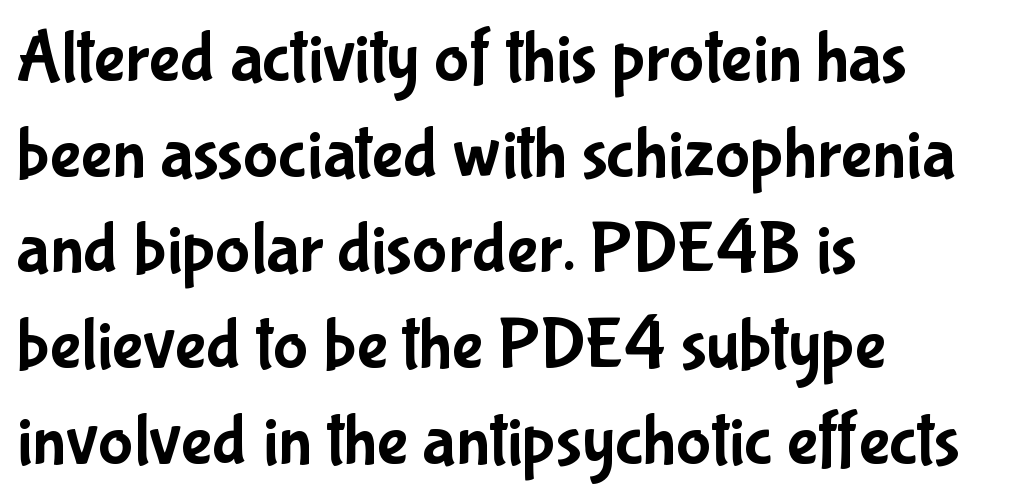
{"serif": "no", "italic": "no", "width": "condensed", "stroke_contrast": "low", "x_height": "medium", "monospaced": "no", "underline": "no", "align": "left", "line_spacing": "normal", "line_spacing_ratio": 1.31, "letter_spacing": "normal", "letter_spacing_em": 0.0, "glyph_px": 73}
